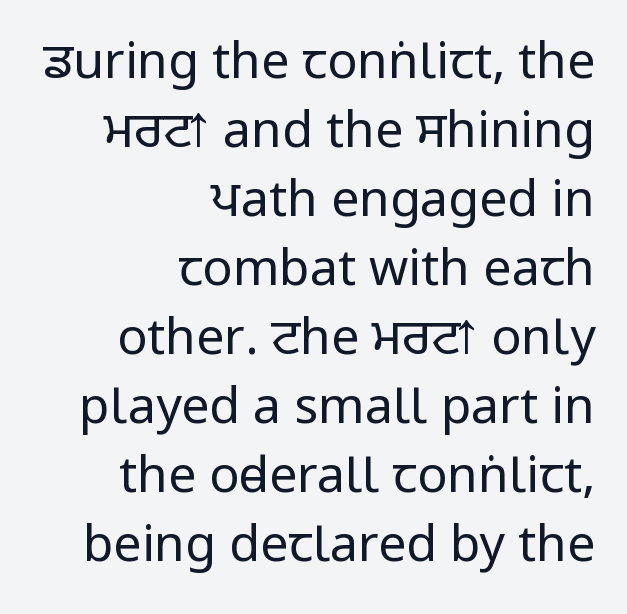
The image shows 50 px regular-weight, condensed sans-serif type, upright; set right-aligned, normal line spacing (1.38x), normal letter spacing, not underlined; low stroke contrast and a large x-height.
